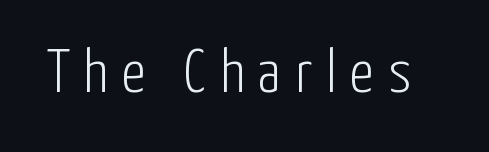
No letter is thick-stroked: the sample isn't bold. Is this a sans? Yes — the strokes have no serifs. Glance below the letters and you will spot only blank space. Designer's note — italics off, roman on. The passage shown is typed in a proportional face where columns would drift.
